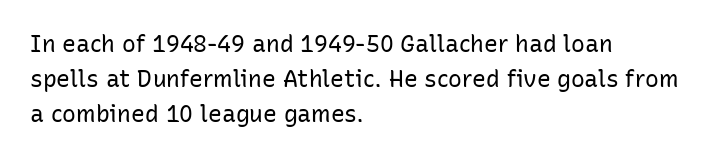
Weight: not bold — regular or lighter. The typesetter chose a ragged-right arrangement here. Each new line begins a customary step beneath the previous one. You could call the tracking neutral — neither tight nor loose. Only glyphs here, with clear space below each row. You can tell it's not italic because the verticals are truly vertical.
